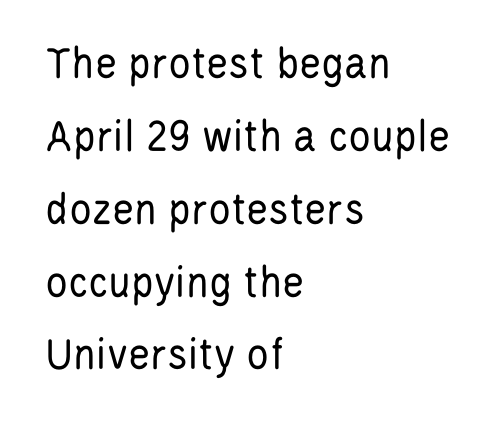
Q: Is the text bold? A: No.
Q: Is the text italic (slanted)? A: No, it is upright.
Q: Is the typeface a serif or a sans-serif typeface? A: Sans-serif.
Q: Is the text underlined? A: No.
Q: How is the paragraph aligned? A: Left-aligned.
Q: Is the spacing between letters normal or unusually wide? A: Normal.
Q: Is the spacing between lines tight, normal or loose? A: Normal.
Q: Width (condensed, normal, or wide)? A: Condensed.
Q: Stroke contrast? A: Low.
Q: x-height? A: Large.
Q: Monospaced? A: No.
